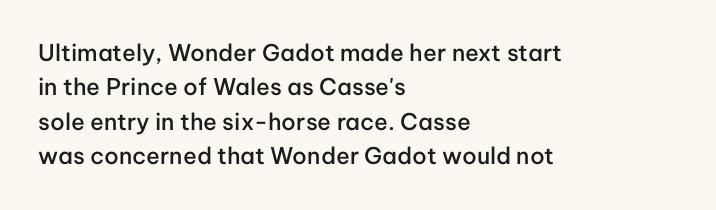
The image shows 23 px text type, upright; set left-aligned, normal line spacing (1.5x), normal letter spacing, not underlined.
